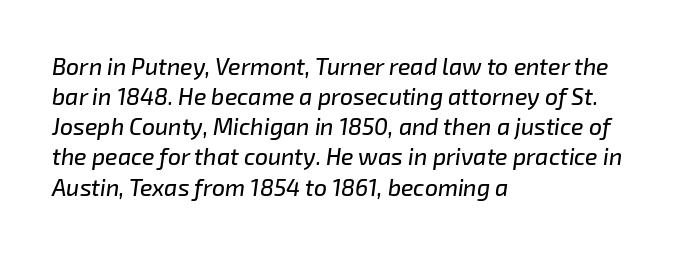
The image shows 23 px text type, italic (leaning right); set left-aligned, normal line spacing (1.31x), normal letter spacing, not underlined.
